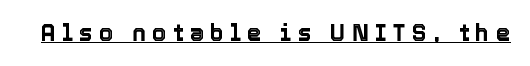
Posture: straight, roman, zero tilt. Honestly, the letter spacing is so wide it's the main thing you notice. Emphasis is given by a line drawn under the lettering.
